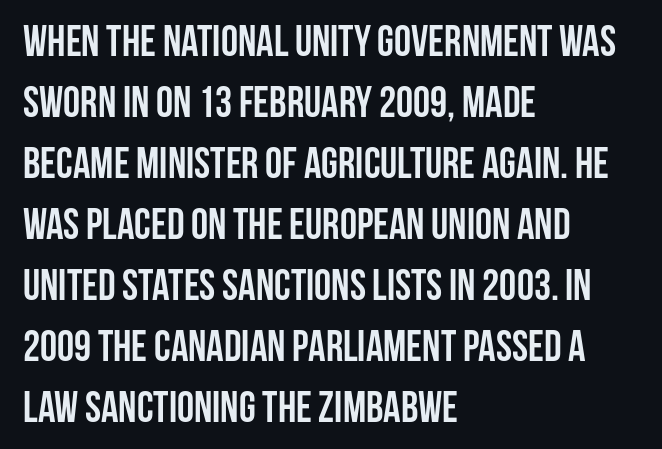
The image shows 43 px semibold, condensed sans-serif type, upright; set left-aligned, normal line spacing (1.42x), normal letter spacing, not underlined; low stroke contrast and a large x-height.
